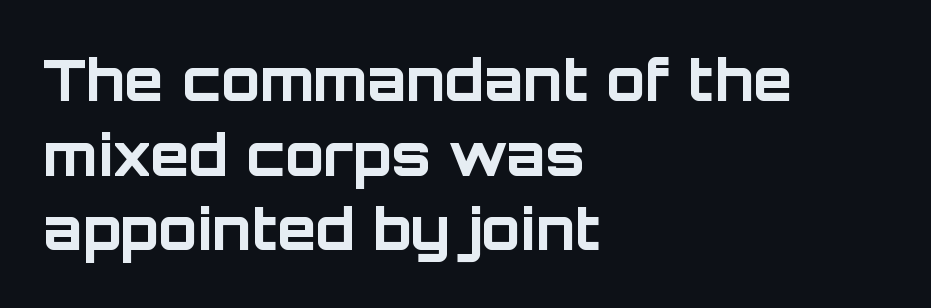
The image shows 57 px bold sans-serif type, upright; set left-aligned, normal line spacing (1.31x), normal letter spacing, not underlined; low stroke contrast and a large x-height.
